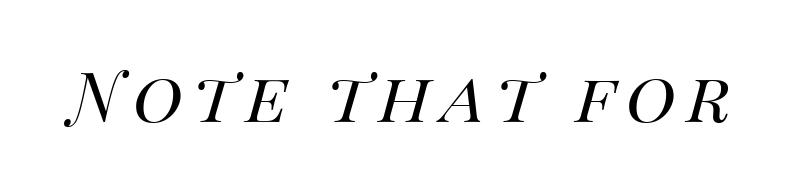
The letterforms sit at book weight or below. Any mark beneath the type? The region is blank. The passage shown is typed in a proportional face where columns would drift. The letters are slanted; this is an italic face.
